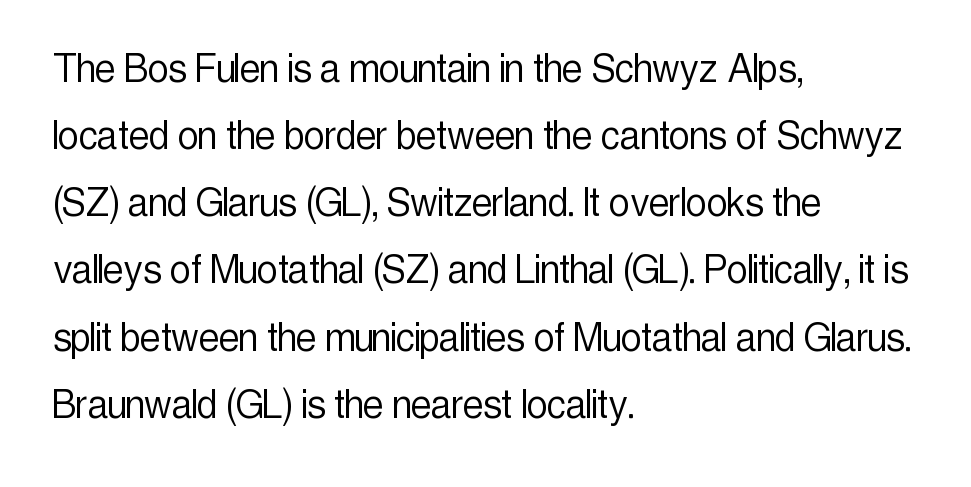
The image shows 46 px light, condensed sans-serif type, upright; set left-aligned, normal line spacing (1.46x), normal letter spacing, not underlined; a medium x-height.
